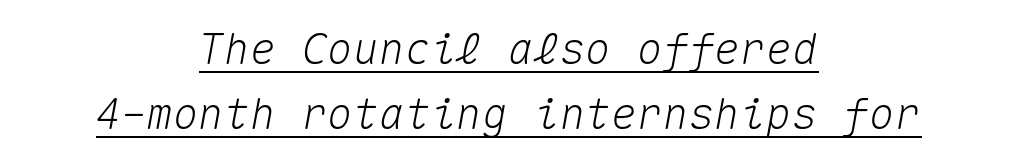
Q: Is the text italic (slanted)? A: Yes, it leans right by about 10 degrees.
Q: Is the text underlined? A: Yes.
Q: How is the paragraph aligned? A: Centered.
Q: Is the spacing between letters normal or unusually wide? A: Normal.
Q: Is the spacing between lines tight, normal or loose? A: Normal.
Q: Width (condensed, normal, or wide)? A: Normal.
Q: Stroke contrast? A: Medium.
Q: x-height? A: Medium.
Q: Monospaced? A: Yes.
